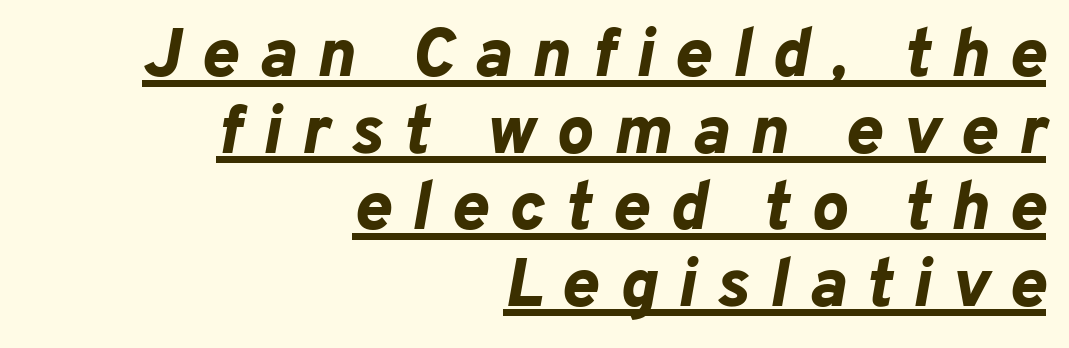
What decoration does the sample have? An underline. This sample uses expanded letter spacing, leaving extra air between glyphs. The letters advance in unequal steps, a hallmark of proportional type. These lines carry a lot of weight — the face is fully bold. The typesetter chose a ragged-left arrangement here. One glance says dense: line gaps are narrower than usual.
